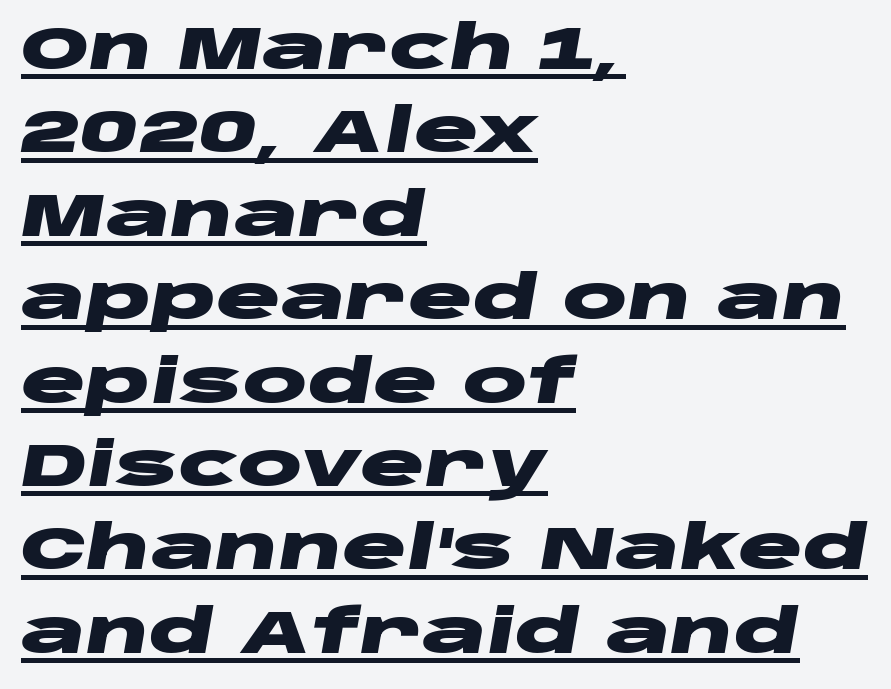
The image shows 60 px heavy, wide type, italic (leaning right); set left-aligned, normal line spacing (1.39x), normal letter spacing, underlined; low stroke contrast and a large x-height.
